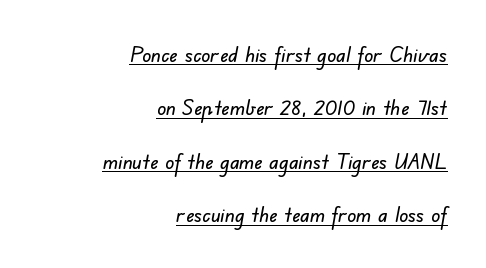
Q: Is the text underlined? A: Yes.
Q: How is the paragraph aligned? A: Right-aligned.
Q: Is the spacing between letters normal or unusually wide? A: Normal.
Q: Is the spacing between lines tight, normal or loose? A: Loose.
